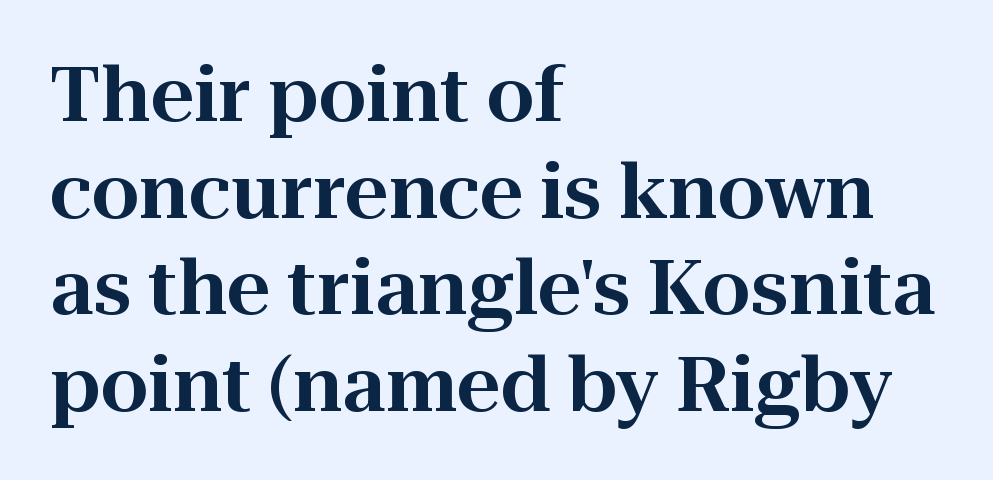
The image shows 76 px serif type, upright; set left-aligned, normal line spacing (1.27x), normal letter spacing, not underlined; high stroke contrast and a medium x-height.
